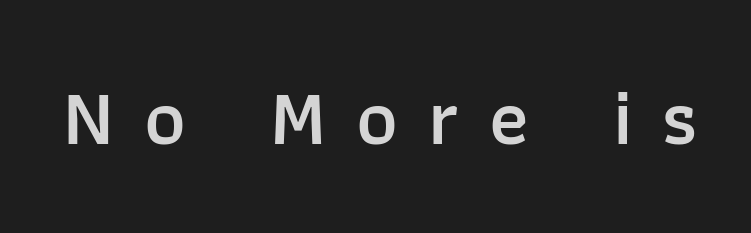
As a designer I'd log this as weight 600, semibold. Each letter keeps its own natural width here, so spacing adapts to shape. Are there feet on the stems? There aren't — it's a sans. Check under the words: just untouched page. Characters follow at a spacing far wider than the type designer built in. Notice how the stems are strictly vertical — no italics here.
